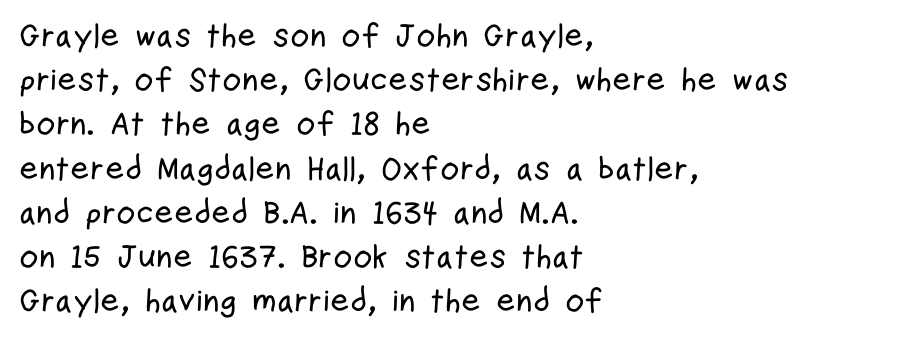
Q: Is the text italic (slanted)? A: No, it is upright.
Q: Is the typeface a serif or a sans-serif typeface? A: Sans-serif.
Q: Is the text underlined? A: No.
Q: How is the paragraph aligned? A: Left-aligned.
Q: Is the spacing between letters normal or unusually wide? A: Normal.
Q: Is the spacing between lines tight, normal or loose? A: Normal.
Q: Width (condensed, normal, or wide)? A: Condensed.
Q: Stroke contrast? A: Low.
Q: x-height? A: Medium.
Q: Monospaced? A: No.
